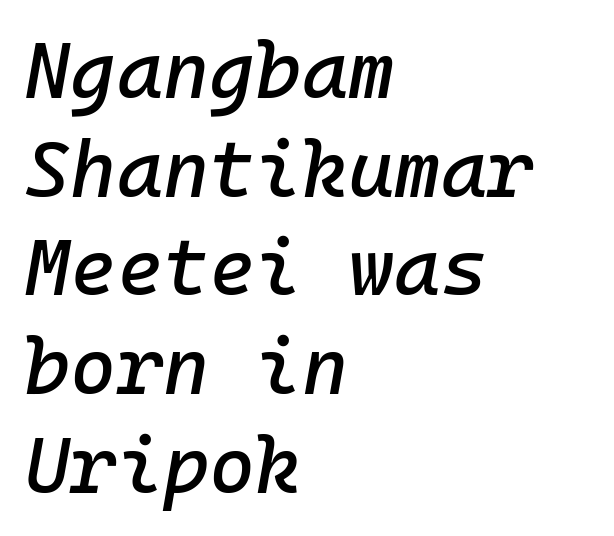
Q: Is the text italic (slanted)? A: Yes, it leans right by about 10 degrees.
Q: Is the text underlined? A: No.
Q: How is the paragraph aligned? A: Left-aligned.
Q: Is the spacing between letters normal or unusually wide? A: Normal.
Q: Is the spacing between lines tight, normal or loose? A: Normal.
Q: Width (condensed, normal, or wide)? A: Normal.
Q: Stroke contrast? A: Low.
Q: x-height? A: Medium.
Q: Monospaced? A: Yes.
